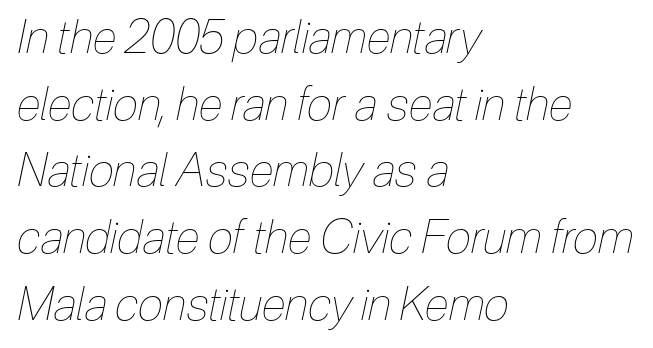
The lines sit at an ordinary, default distance from one another. Here the designer chose a conventional face with non-uniform glyph widths. Is the block centered? No — it sits flush against the left margin. The gap between lines stays unmarked. Nothing unusual about the tracking: characters are spaced as the font intends.
